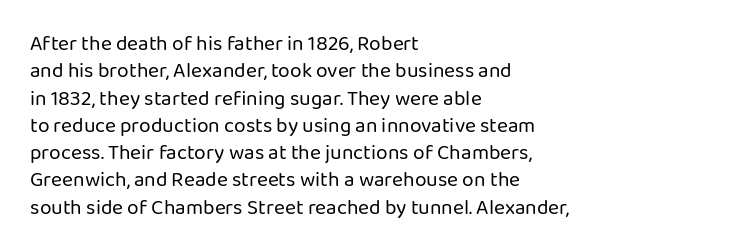
Reading down the block, your eye returns to a fixed left position each line. The weight tops out at a normal text grade. Interline gaps are of average width in this sample. The letters sit at their default tracking, neither squeezed nor spread.
